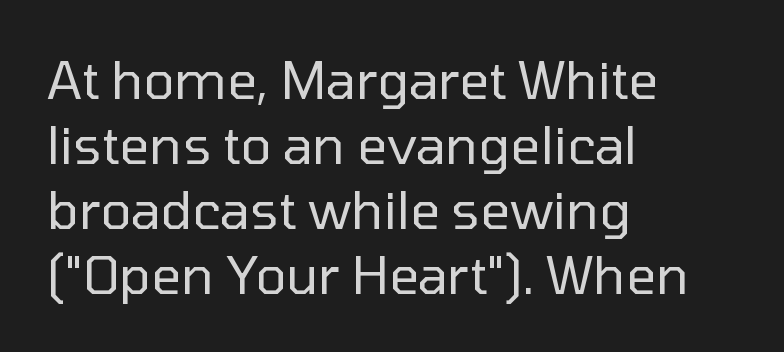
Q: Is the text bold? A: No.
Q: Is the text italic (slanted)? A: No, it is upright.
Q: Is the typeface a serif or a sans-serif typeface? A: Sans-serif.
Q: Is the text underlined? A: No.
Q: How is the paragraph aligned? A: Left-aligned.
Q: Is the spacing between letters normal or unusually wide? A: Normal.
Q: Is the spacing between lines tight, normal or loose? A: Normal.
Q: Width (condensed, normal, or wide)? A: Normal.
Q: Stroke contrast? A: Low.
Q: x-height? A: Medium.
Q: Monospaced? A: No.
